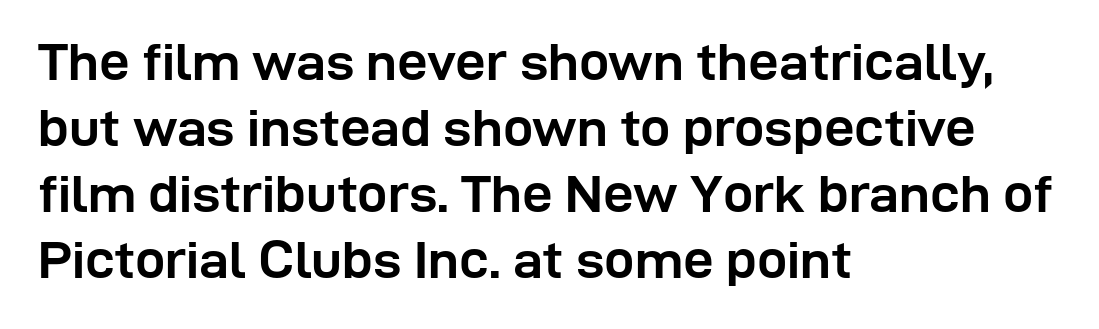
Q: Is the text bold? A: Yes.
Q: Is the text italic (slanted)? A: No, it is upright.
Q: Is the typeface a serif or a sans-serif typeface? A: Sans-serif.
Q: Is the text underlined? A: No.
Q: How is the paragraph aligned? A: Left-aligned.
Q: Is the spacing between letters normal or unusually wide? A: Normal.
Q: Width (condensed, normal, or wide)? A: Normal.
Q: Stroke contrast? A: Low.
Q: x-height? A: Medium.
Q: Monospaced? A: No.
